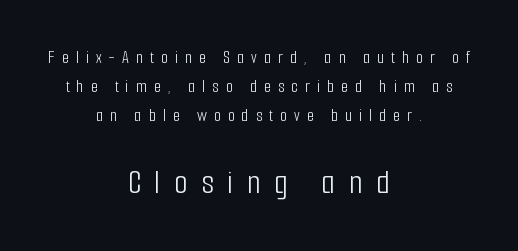
The image shows 35 px light, condensed sans-serif type, upright; set centered, normal line spacing (1.62x), unusually wide letter spacing (+0.39 em), not underlined; the second (bottom) block is 1.94x larger; low stroke contrast and a medium x-height.
